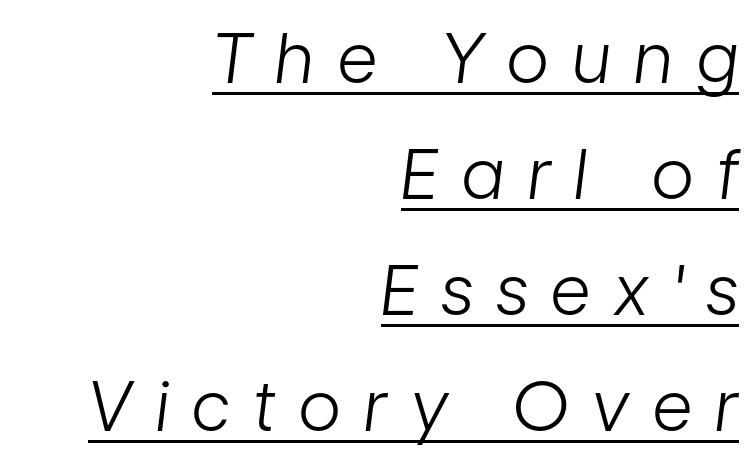
The image shows 69 px light, condensed type, italic (leaning right); set right-aligned, normal line spacing (1.68x), unusually wide letter spacing (+0.35 em), underlined; low stroke contrast and a medium x-height.
